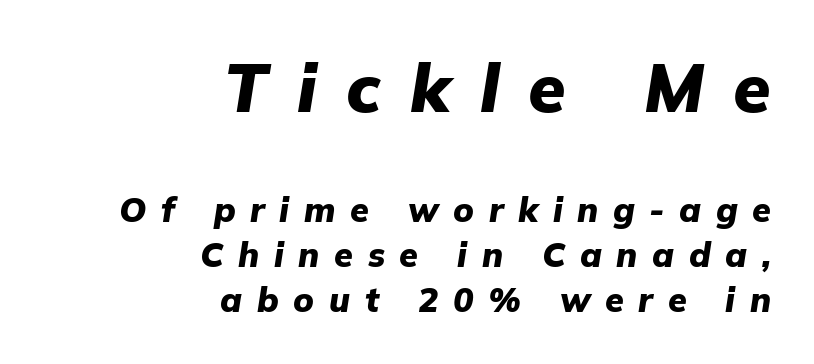
The passage shown begins with its larger block and ends with its smaller one. Notice how descenders clear the ascenders below comfortably — that's standard leading. The ragged edge is on the left, which tells us the setting is flush right. Note the varied advance widths — an 'i' is clearly narrower than an 'm'. Caption: expanded tracking, letters set apart.
